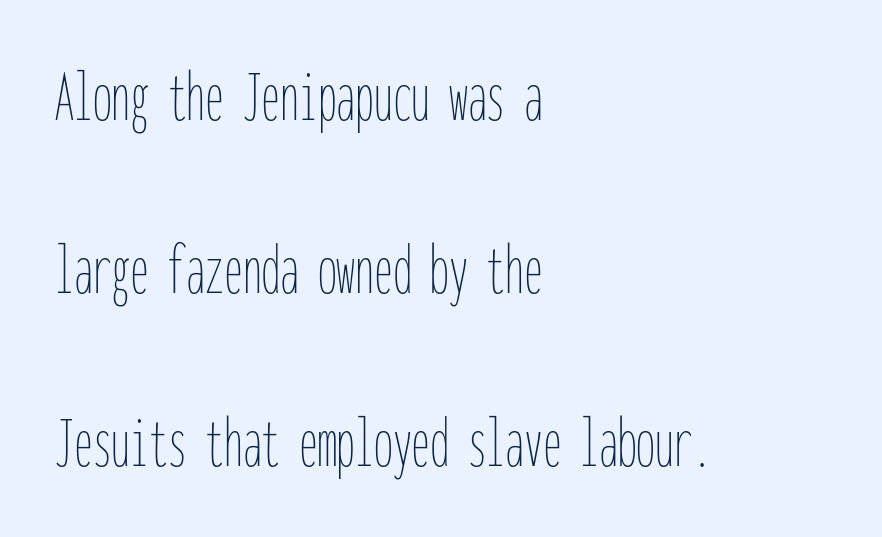
{"italic": "no", "bold": "no", "weight": "thin", "width": "condensed", "stroke_contrast": "low", "x_height": "medium", "monospaced": "yes", "underline": "no", "align": "left", "line_spacing": "loose", "line_spacing_ratio": 2.31, "letter_spacing": "normal", "letter_spacing_em": 0.0, "glyph_px": 75}
